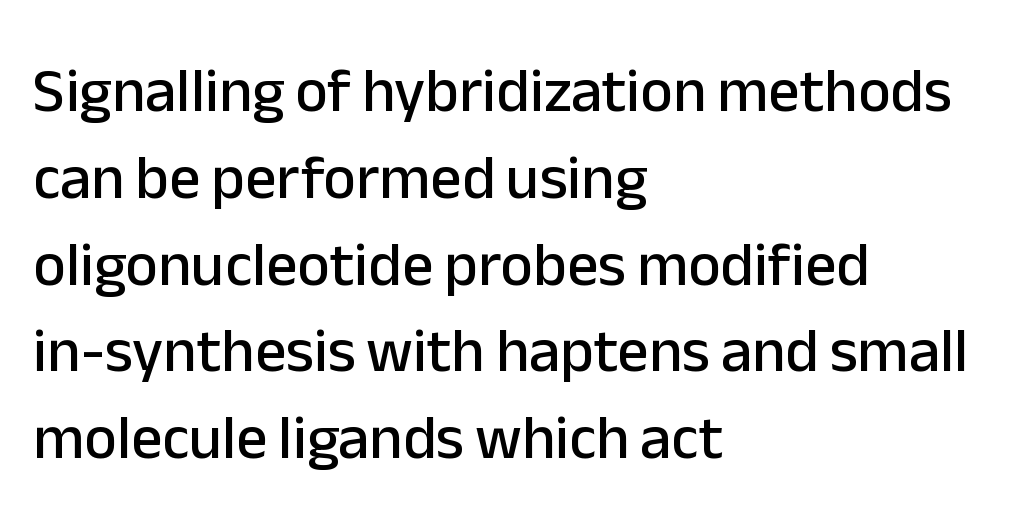
Q: Is the text italic (slanted)? A: No, it is upright.
Q: Is the typeface a serif or a sans-serif typeface? A: Sans-serif.
Q: Is the text underlined? A: No.
Q: How is the paragraph aligned? A: Left-aligned.
Q: Is the spacing between letters normal or unusually wide? A: Normal.
Q: Is the spacing between lines tight, normal or loose? A: Normal.
Q: Width (condensed, normal, or wide)? A: Normal.
Q: Stroke contrast? A: Low.
Q: x-height? A: Medium.
Q: Monospaced? A: No.
